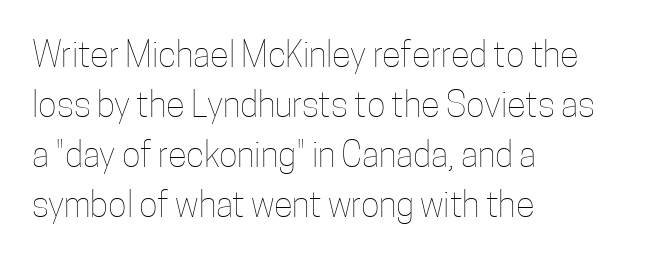
No chunkiness to these letters — they're not bold. Think of a printed novel: that variable character pitch is what you see here. Short note: letters normally spaced. The lines are quadded left. A bare baseline throughout the passage. The lettering holds an erect, upright posture throughout.
